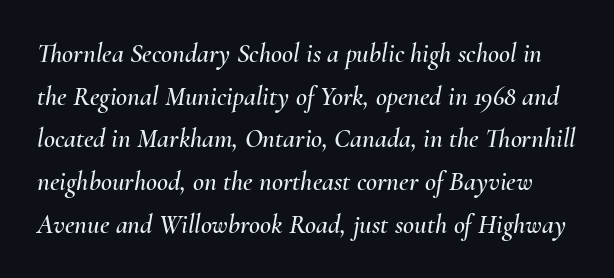
{"italic": "yes", "lean": "right", "slant_degrees": 10, "underline": "no", "line_spacing": "normal", "line_spacing_ratio": 1.58, "letter_spacing": "normal", "letter_spacing_em": 0.0, "glyph_px": 27}
